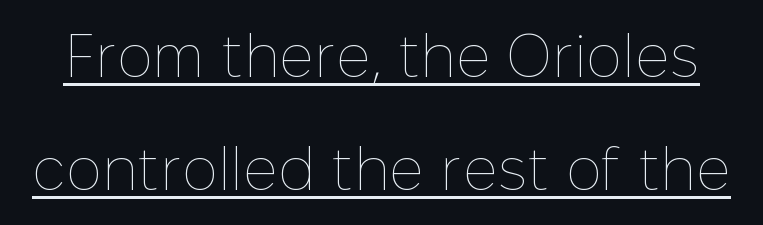
Q: Is the text bold? A: No.
Q: Is the text italic (slanted)? A: No, it is upright.
Q: Is the text underlined? A: Yes.
Q: Is the spacing between letters normal or unusually wide? A: Normal.
Q: Width (condensed, normal, or wide)? A: Normal.
Q: Stroke contrast? A: Low.
Q: x-height? A: Medium.
Q: Monospaced? A: No.
